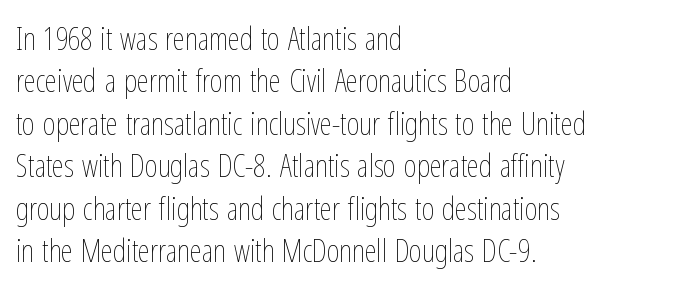
{"italic": "no", "bold": "no", "weight": "thin", "width": "condensed", "stroke_contrast": "low", "x_height": "medium", "monospaced": "no", "underline": "no", "align": "left", "line_spacing": "normal", "line_spacing_ratio": 1.37, "letter_spacing": "normal", "letter_spacing_em": 0.0, "glyph_px": 31}
